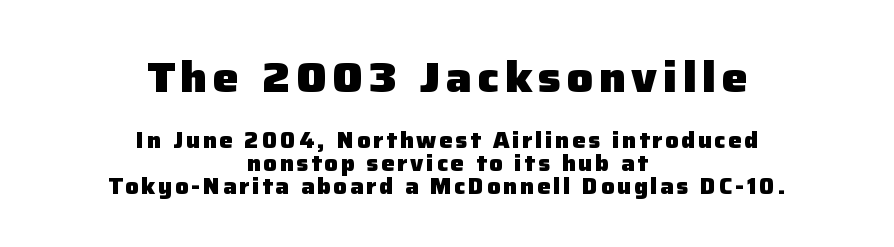
Q: Is the text bold? A: Yes.
Q: Is the text italic (slanted)? A: No, it is upright.
Q: Is the typeface a serif or a sans-serif typeface? A: Sans-serif.
Q: Is the text underlined? A: No.
Q: How is the paragraph aligned? A: Centered.
Q: Is the spacing between lines tight, normal or loose? A: Tight.
Q: Which block of text is set in a larger size, the first (top) or the second (bottom)? A: The first (top) one.
Q: Width (condensed, normal, or wide)? A: Normal.
Q: Stroke contrast? A: Low.
Q: x-height? A: Medium.
Q: Monospaced? A: No.
